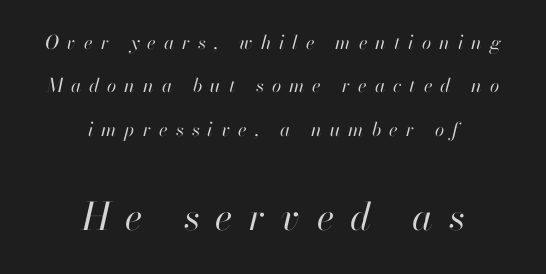
{"italic": "yes", "lean": "right", "slant_degrees": 13, "bold": "no", "weight": "regular", "width": "normal", "stroke_contrast": "high", "x_height": "small", "monospaced": "no", "underline": "no", "align": "center", "line_spacing": "loose", "line_spacing_ratio": 2.28, "letter_spacing": "wide", "letter_spacing_em": 0.42, "larger_block": "second", "size_ratio": 2.0, "glyph_px": 38}
